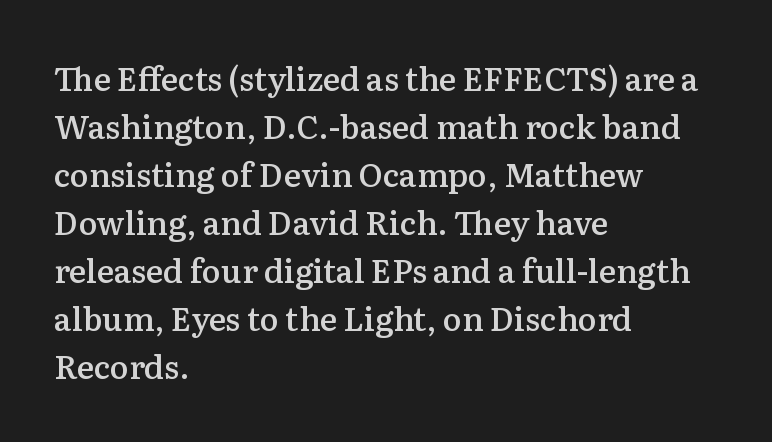
{"serif": "yes", "italic": "no", "bold": "semi", "weight": "semibold", "width": "normal", "stroke_contrast": "medium", "x_height": "medium", "monospaced": "no", "underline": "no", "align": "left", "line_spacing": "normal", "line_spacing_ratio": 1.5, "letter_spacing": "normal", "letter_spacing_em": 0.0, "glyph_px": 32}
